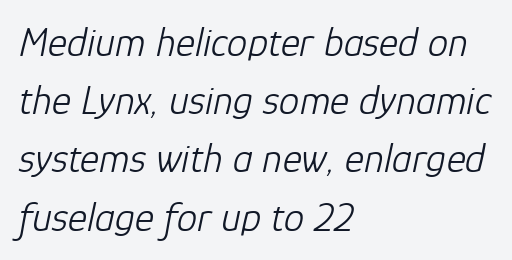
{"italic": "yes", "lean": "right", "slant_degrees": 12, "bold": "no", "weight": "light", "width": "normal", "stroke_contrast": "low", "x_height": "medium", "monospaced": "no", "underline": "no", "align": "left", "line_spacing": "normal", "line_spacing_ratio": 1.42, "letter_spacing": "normal", "letter_spacing_em": 0.0, "glyph_px": 41}
